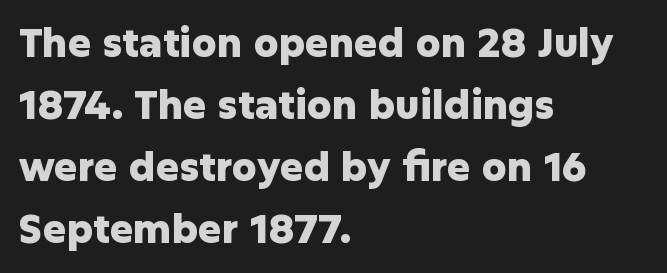
The glyphs in this specimen are sans serif. The setting favours the left margin, as ordinary paragraphs usually do. A clean baseline with only descenders dipping below it. Notice how thick the strokes are: this is what a full bold looks like. Looks like regular typesetting: each glyph gets only the width it needs.
